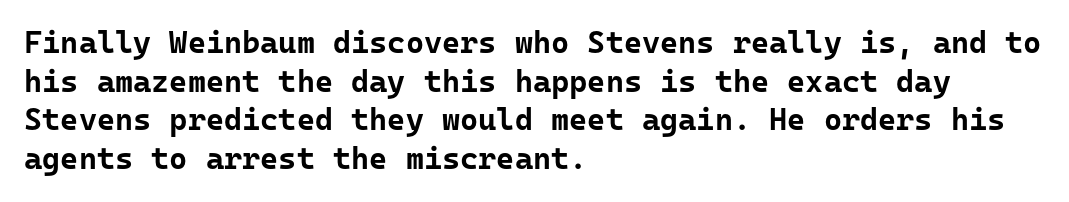
Summary of vertical rhythm: regular, with standard interline spacing. This sample uses an upright cut, with every glyph sitting square on the baseline. Think of a typewriter: that constant character pitch is what you see here. The lines are quadded left. The typeface chosen for these lines omits serifs. Has an underline been added? It has not.
